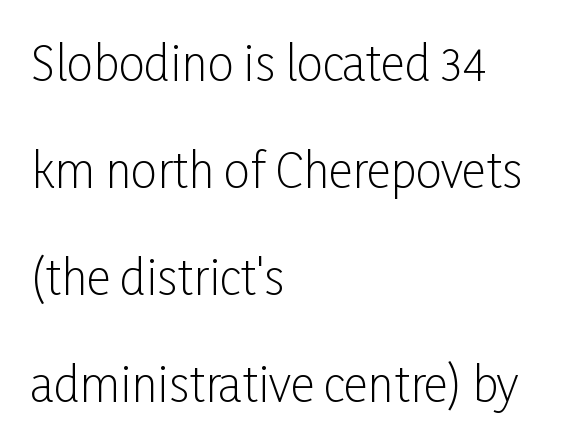
{"serif": "no", "italic": "no", "bold": "no", "weight": "light", "width": "condensed", "stroke_contrast": "low", "x_height": "medium", "monospaced": "no", "underline": "no", "align": "left", "line_spacing": "loose", "line_spacing_ratio": 2.28, "letter_spacing": "normal", "letter_spacing_em": 0.0, "glyph_px": 47}
